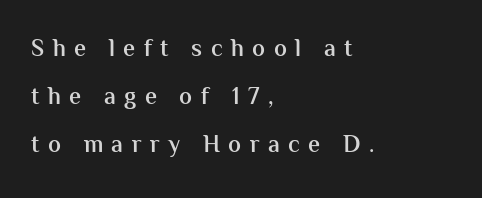
Unmarked baselines from the first word to the last. Visually the block forms a straight wall on the left and a jagged coastline on the right. Look at the stroke-to-counter ratio: somewhat heavy, a semibold. The tracking reads as deliberately expanded to a designer's eye.
